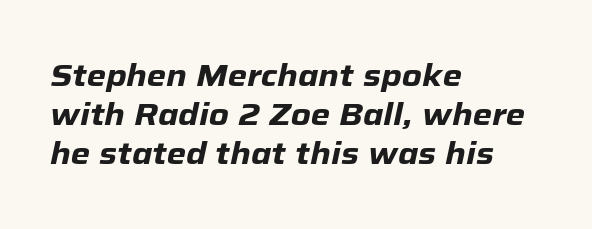
Decoration check: the copy has no underline. Varying glyph widths throughout — classic text-font behaviour. These lines carry a lot of weight — the face is fully bold. A typesetter would mark this as italic.
